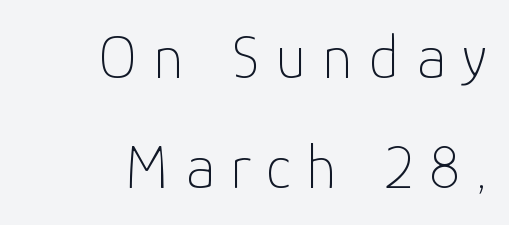
Q: Is the text bold? A: No.
Q: Is the text italic (slanted)? A: No, it is upright.
Q: Is the typeface a serif or a sans-serif typeface? A: Sans-serif.
Q: Is the text underlined? A: No.
Q: How is the paragraph aligned? A: Right-aligned.
Q: Is the spacing between letters normal or unusually wide? A: Unusually wide.
Q: Width (condensed, normal, or wide)? A: Normal.
Q: Stroke contrast? A: Low.
Q: x-height? A: Medium.
Q: Monospaced? A: No.
